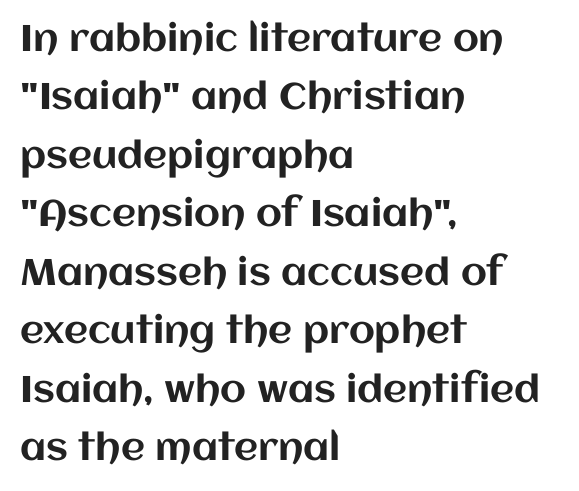
{"italic": "no", "width": "normal", "stroke_contrast": "medium", "x_height": "large", "monospaced": "no", "underline": "no", "align": "left", "line_spacing": "normal", "line_spacing_ratio": 1.58, "letter_spacing": "normal", "letter_spacing_em": 0.0, "glyph_px": 37}
